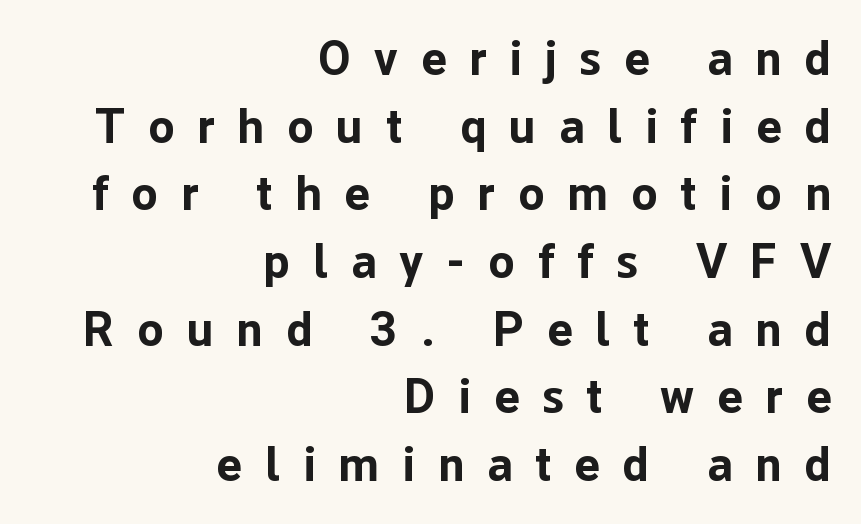
Q: Is the text bold? A: Yes.
Q: Is the text italic (slanted)? A: No, it is upright.
Q: Is the typeface a serif or a sans-serif typeface? A: Sans-serif.
Q: Is the text underlined? A: No.
Q: How is the paragraph aligned? A: Right-aligned.
Q: Is the spacing between letters normal or unusually wide? A: Unusually wide.
Q: Is the spacing between lines tight, normal or loose? A: Normal.
Q: Width (condensed, normal, or wide)? A: Normal.
Q: Stroke contrast? A: Low.
Q: x-height? A: Medium.
Q: Monospaced? A: No.
